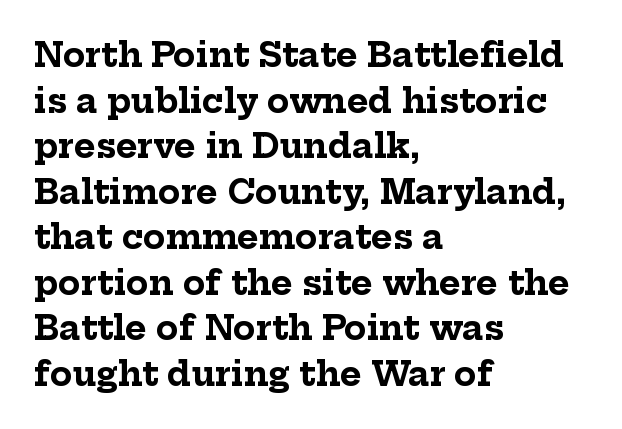
Q: Is the text bold? A: Yes.
Q: Is the text italic (slanted)? A: No, it is upright.
Q: Is the typeface a serif or a sans-serif typeface? A: Serif.
Q: Is the text underlined? A: No.
Q: How is the paragraph aligned? A: Left-aligned.
Q: Is the spacing between letters normal or unusually wide? A: Normal.
Q: Is the spacing between lines tight, normal or loose? A: Normal.
Q: Width (condensed, normal, or wide)? A: Normal.
Q: Stroke contrast? A: Low.
Q: x-height? A: Medium.
Q: Monospaced? A: No.
